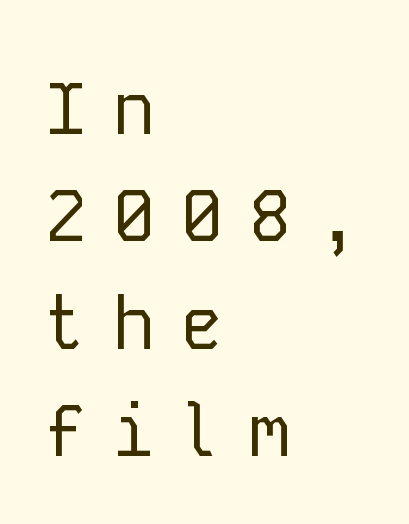
{"serif": "no", "italic": "no", "bold": "no", "weight": "regular", "width": "normal", "stroke_contrast": "low", "x_height": "medium", "monospaced": "yes", "underline": "no", "align": "left", "line_spacing": "normal", "line_spacing_ratio": 1.47, "letter_spacing": "wide", "letter_spacing_em": 0.33, "glyph_px": 73}
